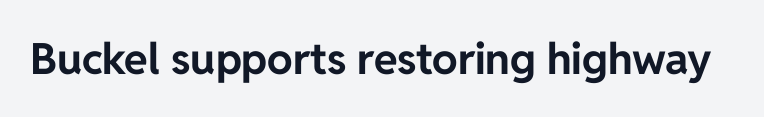
I'd call this a sans setting — the letters go barefoot. It's the straight-up-and-down kind of type. This rendering leaves character spacing at its baseline value. The face used here is proportionally spaced, like ordinary book or web type. Heft: maximum for text — a bold. Clear beneath every line of the passage.
